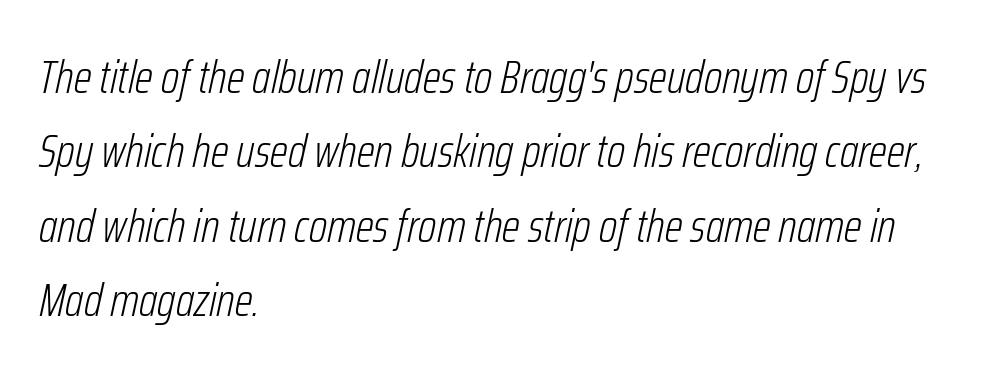
{"italic": "yes", "lean": "right", "slant_degrees": 12, "bold": "no", "weight": "light", "width": "condensed", "stroke_contrast": "low", "x_height": "medium", "monospaced": "no", "underline": "no", "align": "left", "line_spacing": "normal", "line_spacing_ratio": 1.58, "letter_spacing": "normal", "letter_spacing_em": 0.0, "glyph_px": 47}
